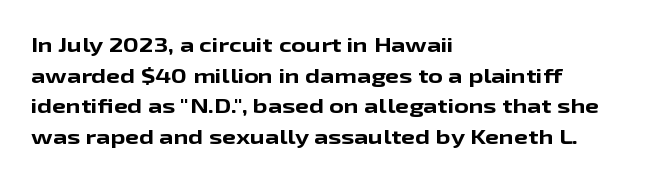
Q: Is the text bold? A: Yes.
Q: Is the text italic (slanted)? A: No, it is upright.
Q: Is the text underlined? A: No.
Q: How is the paragraph aligned? A: Left-aligned.
Q: Is the spacing between letters normal or unusually wide? A: Normal.
Q: Is the spacing between lines tight, normal or loose? A: Normal.
